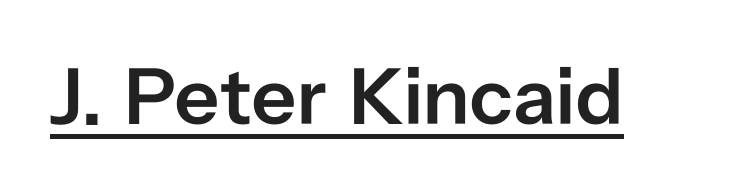
Q: Is the text bold? A: Semi-bold.
Q: Is the text italic (slanted)? A: No, it is upright.
Q: Is the typeface a serif or a sans-serif typeface? A: Sans-serif.
Q: Is the text underlined? A: Yes.
Q: Is the spacing between letters normal or unusually wide? A: Normal.
Q: Width (condensed, normal, or wide)? A: Normal.
Q: Stroke contrast? A: Low.
Q: x-height? A: Medium.
Q: Monospaced? A: No.
